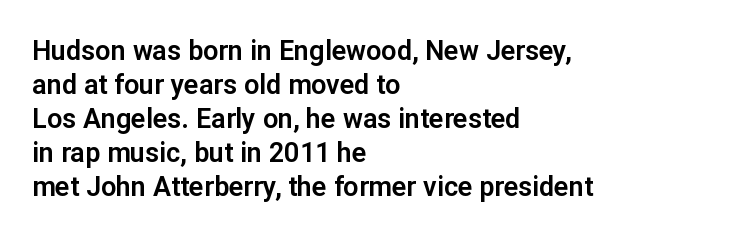
{"italic": "no", "underline": "no", "align": "left", "line_spacing": "normal", "line_spacing_ratio": 1.26, "letter_spacing": "normal", "letter_spacing_em": 0.0, "glyph_px": 27}
